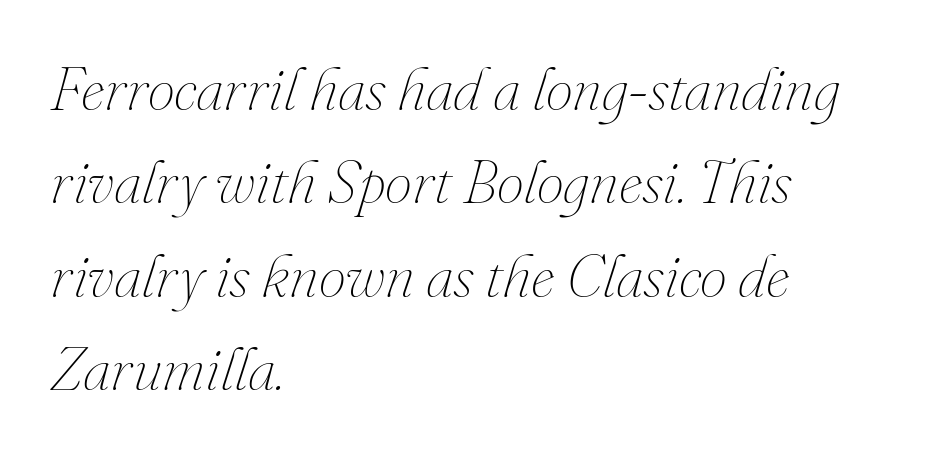
The image shows 61 px thin type, italic (leaning right); set left-aligned, normal line spacing (1.53x), normal letter spacing, not underlined; medium stroke contrast and a small x-height.
